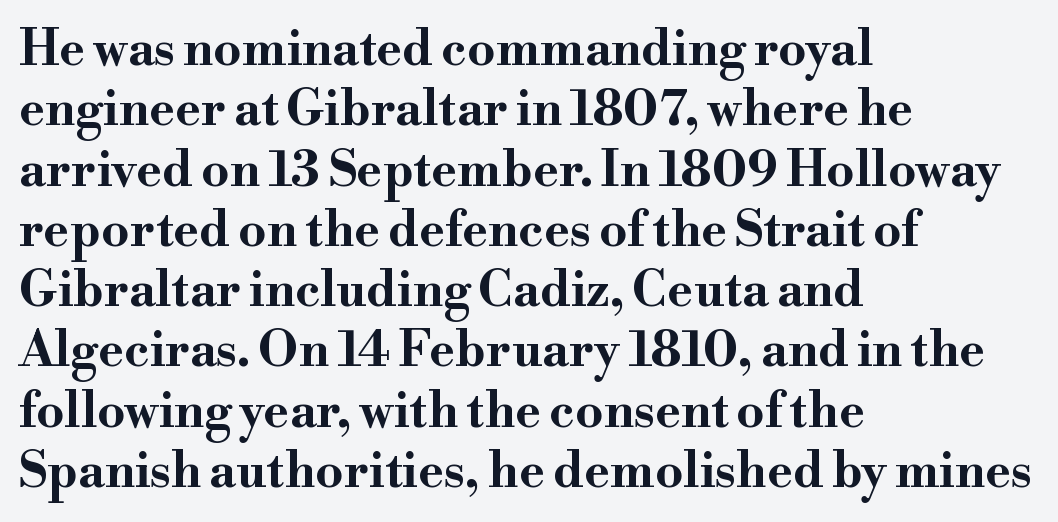
The image shows 49 px bold, wide serif type, upright; set left-aligned, line spacing 1.23x, normal letter spacing, not underlined; high stroke contrast and a small x-height.
